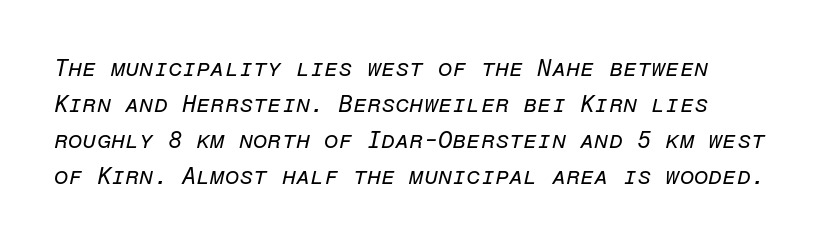
Q: Is the text bold? A: No.
Q: Is the text italic (slanted)? A: Yes, it leans right by about 12 degrees.
Q: Is the text underlined? A: No.
Q: Is the spacing between letters normal or unusually wide? A: Normal.
Q: Is the spacing between lines tight, normal or loose? A: Normal.
